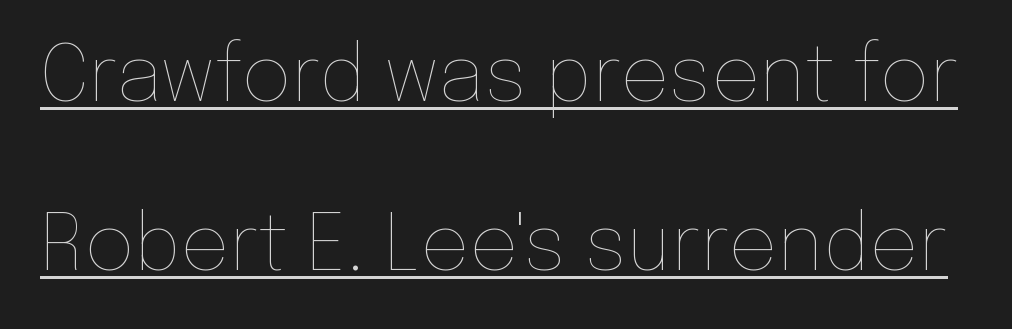
Q: Is the text bold? A: No.
Q: Is the text italic (slanted)? A: No, it is upright.
Q: Is the text underlined? A: Yes.
Q: Is the spacing between letters normal or unusually wide? A: Normal.
Q: Is the spacing between lines tight, normal or loose? A: Loose.
Q: Width (condensed, normal, or wide)? A: Normal.
Q: Stroke contrast? A: Low.
Q: x-height? A: Medium.
Q: Monospaced? A: No.
